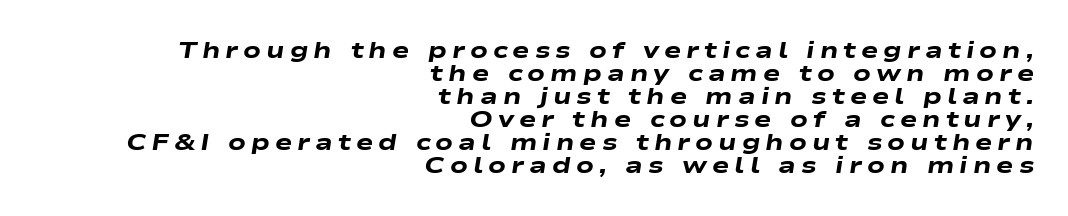
The image shows 23 px bold type, italic (leaning right); set right-aligned, tight line spacing (1.0x), unusually wide letter spacing (+0.22 em), not underlined.
